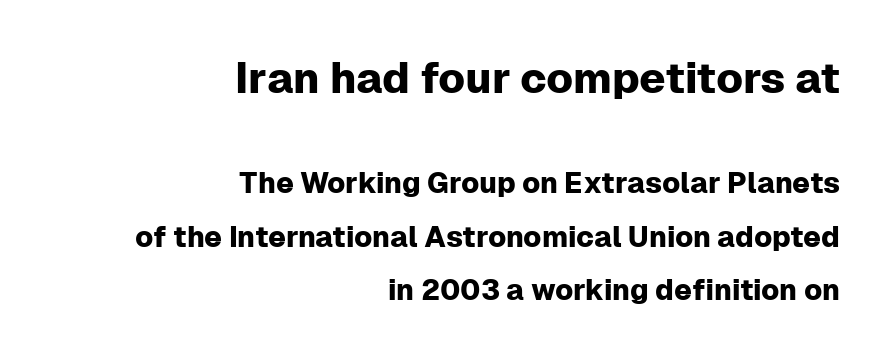
{"serif": "no", "italic": "no", "width": "normal", "stroke_contrast": "low", "x_height": "medium", "monospaced": "no", "underline": "no", "align": "right", "line_spacing_ratio": 1.85, "letter_spacing": "normal", "letter_spacing_em": 0.0, "larger_block": "first", "size_ratio": 1.48, "glyph_px": 43}
